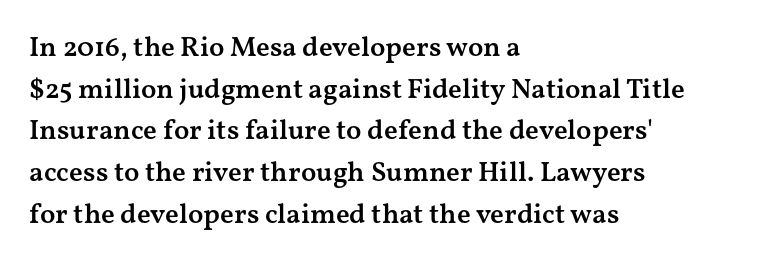
{"serif": "yes", "italic": "no", "bold": "semi", "weight": "semibold", "width": "wide", "stroke_contrast": "medium", "x_height": "medium", "monospaced": "no", "underline": "no", "align": "left", "line_spacing": "normal", "line_spacing_ratio": 1.49, "letter_spacing": "normal", "letter_spacing_em": 0.0, "glyph_px": 28}
